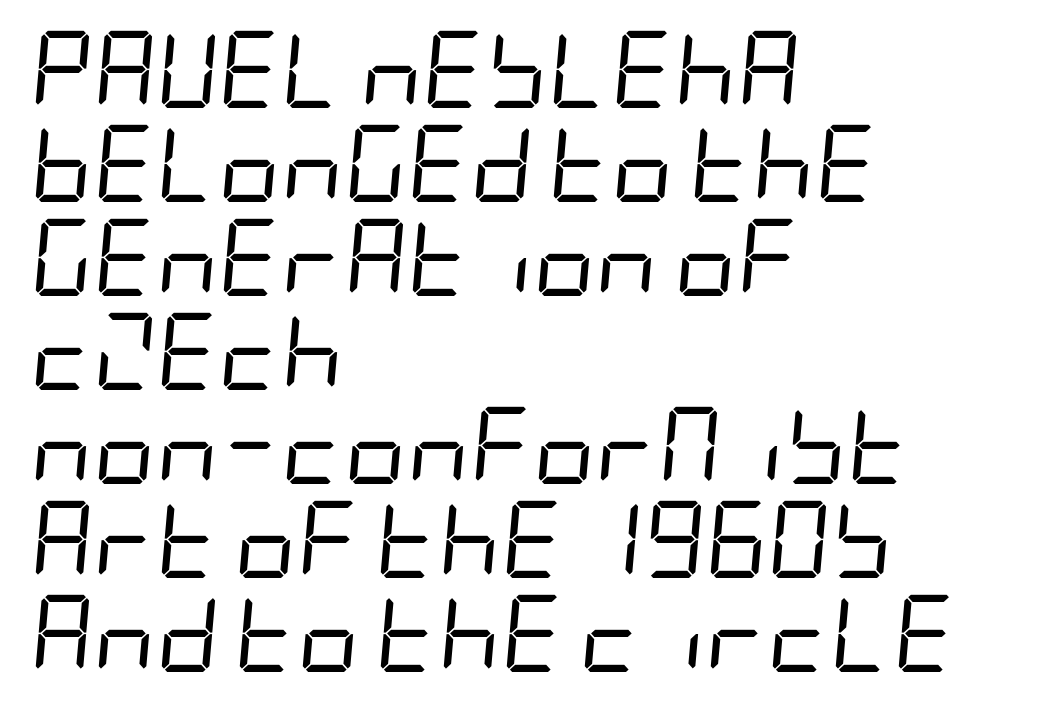
Notice how the passage keeps a crisp vertical edge on the left only. These lines keep a tight, regular rhythm from letter to letter. The whole block is typeset with a tilt. Each row of text sits above clean, open space.
